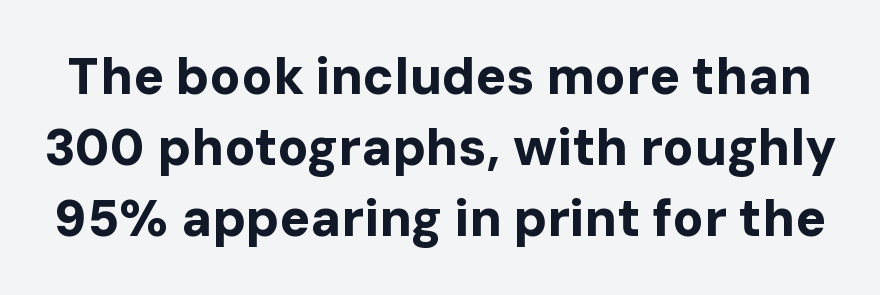
Q: Is the text bold? A: Yes.
Q: Is the text italic (slanted)? A: No, it is upright.
Q: Is the typeface a serif or a sans-serif typeface? A: Sans-serif.
Q: Is the text underlined? A: No.
Q: Is the spacing between letters normal or unusually wide? A: Normal.
Q: Is the spacing between lines tight, normal or loose? A: Normal.
Q: Width (condensed, normal, or wide)? A: Normal.
Q: Stroke contrast? A: Low.
Q: x-height? A: Medium.
Q: Monospaced? A: No.
